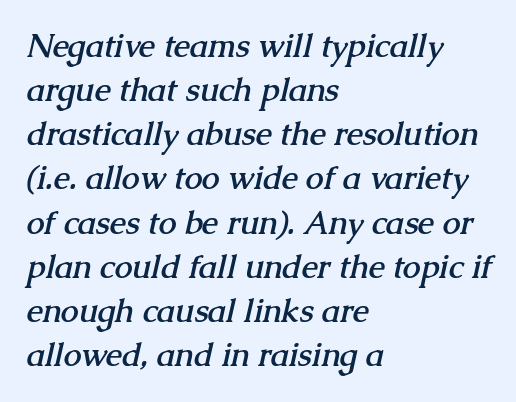
{"serif": "yes", "bold": "yes", "weight": "semibold", "width": "normal", "stroke_contrast": "medium", "x_height": "medium", "monospaced": "no", "underline": "no", "align": "left", "line_spacing": "normal", "line_spacing_ratio": 1.38, "letter_spacing": "normal", "letter_spacing_em": 0.0, "glyph_px": 32}
